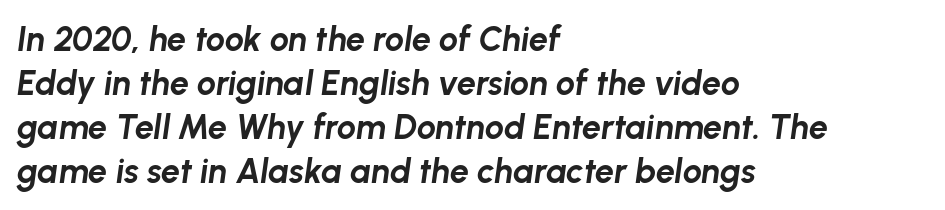
{"italic": "yes", "lean": "right", "slant_degrees": 8, "bold": "yes", "weight": "bold", "width": "normal", "stroke_contrast": "low", "x_height": "medium", "monospaced": "no", "underline": "no", "align": "left", "line_spacing": "normal", "line_spacing_ratio": 1.29, "letter_spacing": "normal", "letter_spacing_em": 0.0, "glyph_px": 34}
